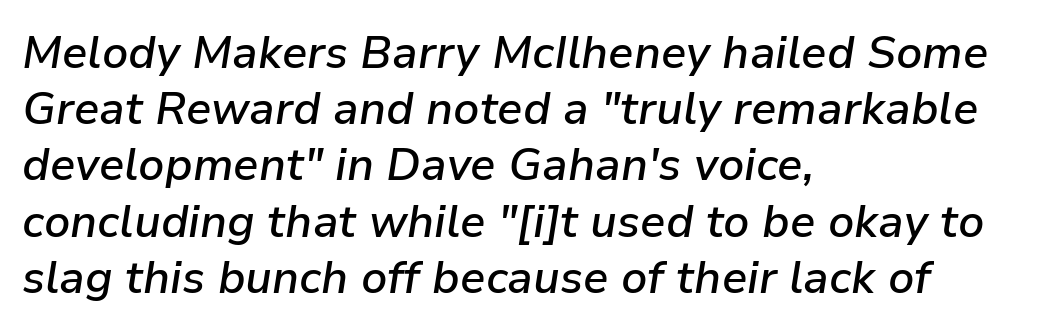
The image shows 45 px semibold type, italic (leaning right); set left-aligned, normal line spacing (1.25x), normal letter spacing, not underlined; low stroke contrast and a medium x-height.
